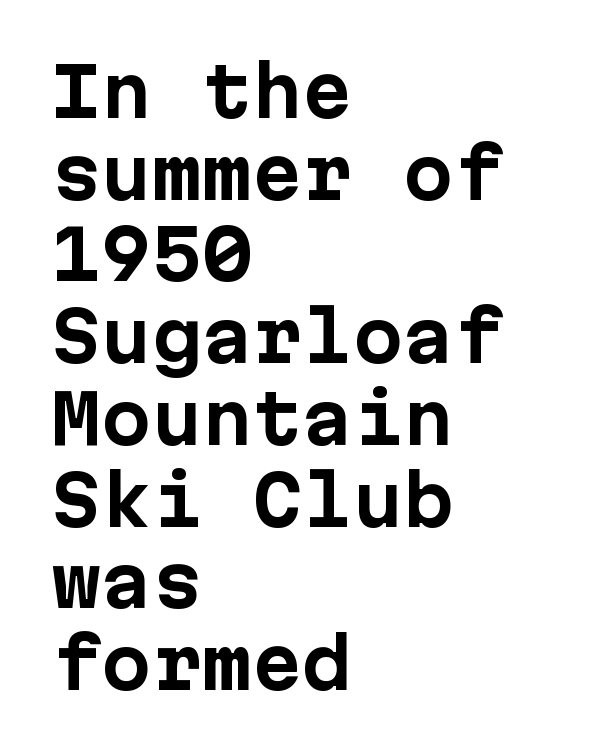
Type style note: lacks serifs. Letter spacing: default. Do the characters align in a grid? Yes, the font is monospaced. The glyphs are unaccompanied by any horizontal stroke below them. Is there any slant? The stems are plumb. Bold? Absolutely — the strokes are thick and heavy.
